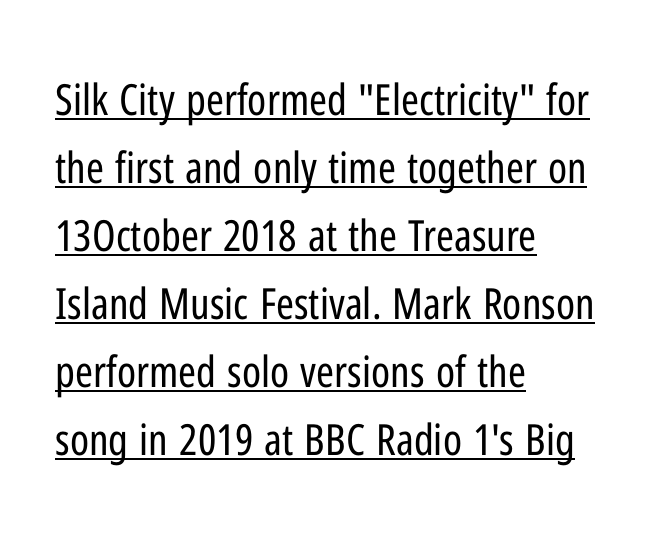
Q: Is the text bold? A: No.
Q: Is the text italic (slanted)? A: No, it is upright.
Q: Is the typeface a serif or a sans-serif typeface? A: Sans-serif.
Q: Is the text underlined? A: Yes.
Q: How is the paragraph aligned? A: Left-aligned.
Q: Is the spacing between letters normal or unusually wide? A: Normal.
Q: Is the spacing between lines tight, normal or loose? A: Normal.
Q: Width (condensed, normal, or wide)? A: Condensed.
Q: Stroke contrast? A: Low.
Q: x-height? A: Medium.
Q: Monospaced? A: No.
